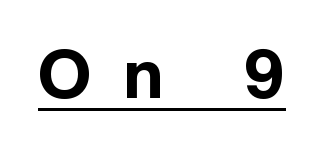
The image shows 67 px bold sans-serif type, upright; set unusually wide letter spacing (+0.49 em), underlined; a medium x-height.
